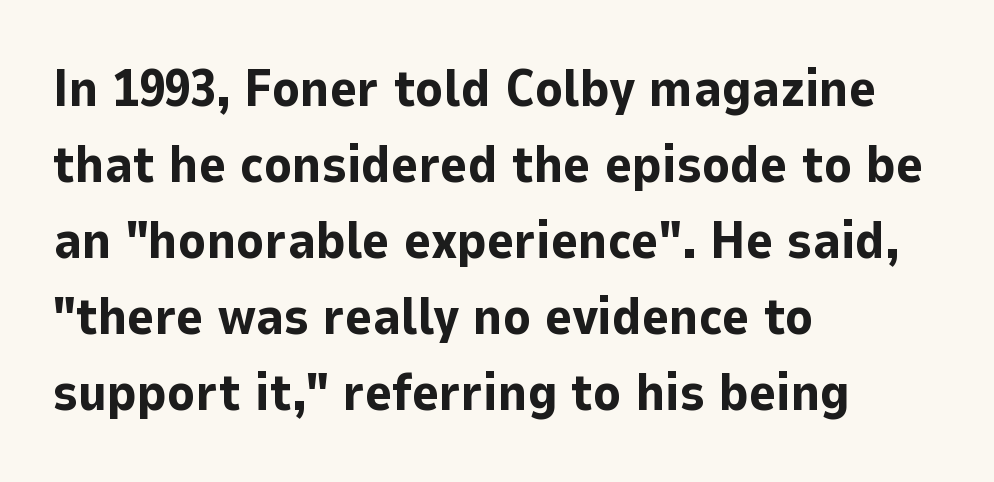
Q: Is the text bold? A: Yes.
Q: Is the text italic (slanted)? A: No, it is upright.
Q: Is the typeface a serif or a sans-serif typeface? A: Sans-serif.
Q: Is the text underlined? A: No.
Q: How is the paragraph aligned? A: Left-aligned.
Q: Is the spacing between letters normal or unusually wide? A: Normal.
Q: Is the spacing between lines tight, normal or loose? A: Normal.
Q: Width (condensed, normal, or wide)? A: Normal.
Q: Stroke contrast? A: Low.
Q: x-height? A: Medium.
Q: Monospaced? A: No.
